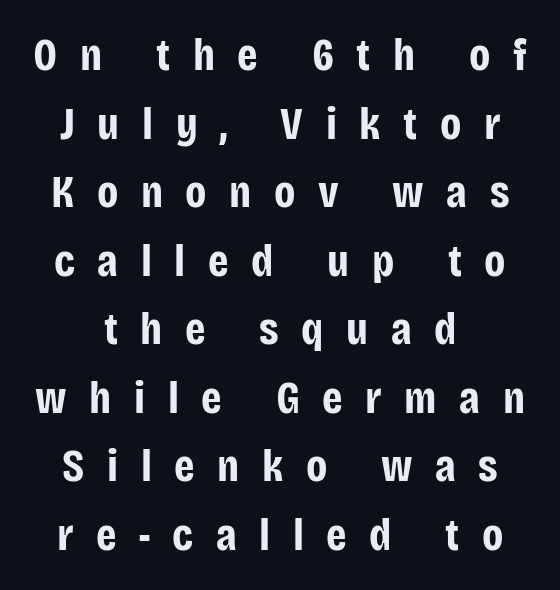
Anything drawn beneath the words? Only blank space. Every character sits straight up, as roman type does. Vertical spacing — default. Tracking here is generous; glyphs stand well apart from one another.
